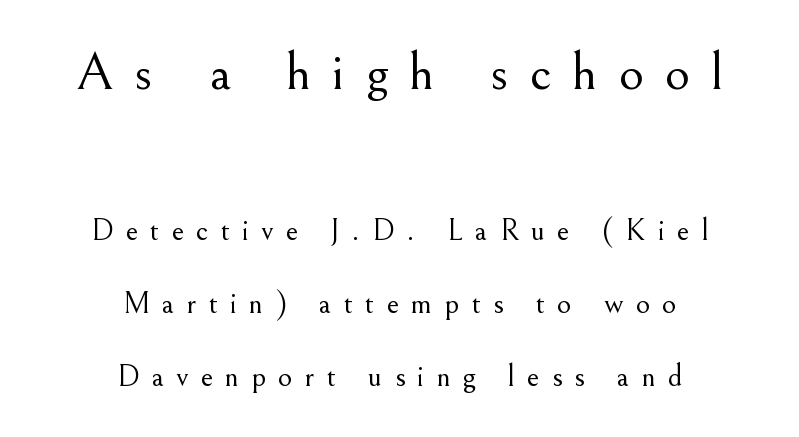
Q: Is the text bold? A: No.
Q: Is the text italic (slanted)? A: No, it is upright.
Q: Is the typeface a serif or a sans-serif typeface? A: Serif.
Q: Is the text underlined? A: No.
Q: How is the paragraph aligned? A: Centered.
Q: Is the spacing between letters normal or unusually wide? A: Unusually wide.
Q: Is the spacing between lines tight, normal or loose? A: Loose.
Q: Which block of text is set in a larger size, the first (top) or the second (bottom)? A: The first (top) one.
Q: Width (condensed, normal, or wide)? A: Normal.
Q: Stroke contrast? A: Medium.
Q: x-height? A: Small.
Q: Monospaced? A: No.
